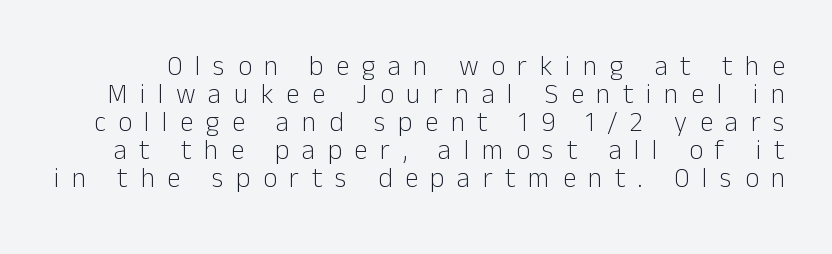
These lines huddle together more closely than default settings would place them. The letterforms stand isolated, each surrounded by extra space. These glyphs show unthickened strokes, regular width or finer. Rule under the text: the space is simply empty. Every character sits straight up, as roman type does.
